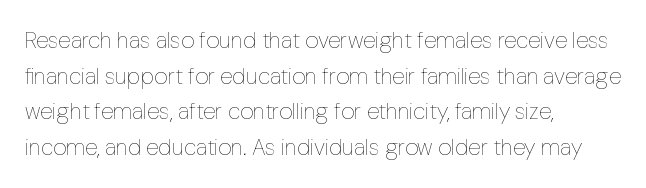
{"italic": "no", "bold": "no", "underline": "no", "align": "left", "line_spacing": "normal", "line_spacing_ratio": 1.55, "letter_spacing": "normal", "letter_spacing_em": 0.0, "glyph_px": 23}
